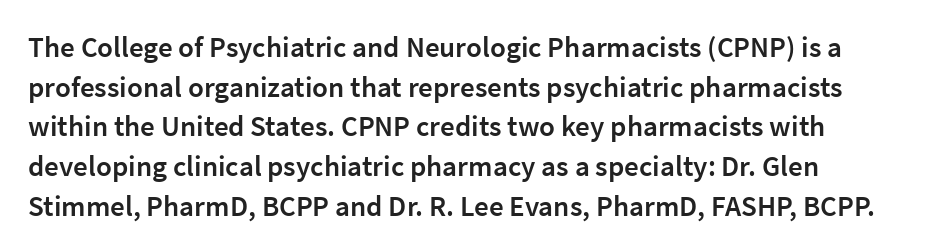
The image shows 29 px semibold sans-serif type, upright; set left-aligned, normal line spacing (1.37x), normal letter spacing, not underlined; low stroke contrast and a medium x-height.
